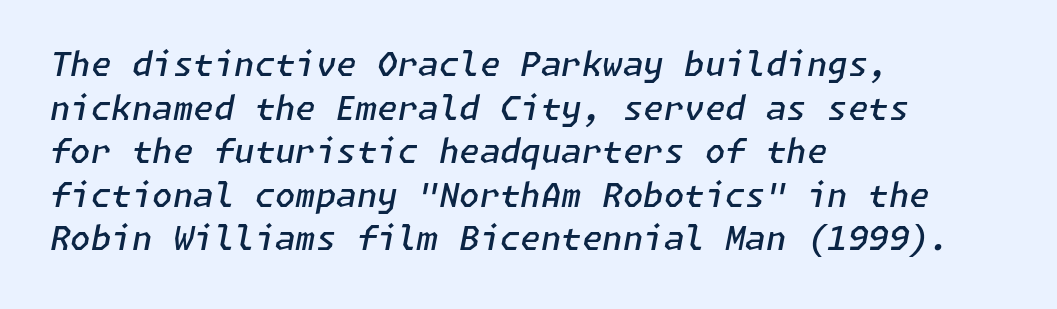
Q: Is the text bold? A: Semi-bold.
Q: Is the text italic (slanted)? A: Yes, it leans right by about 11 degrees.
Q: Is the text underlined? A: No.
Q: How is the paragraph aligned? A: Left-aligned.
Q: Is the spacing between letters normal or unusually wide? A: Normal.
Q: Is the spacing between lines tight, normal or loose? A: Normal.
Q: Width (condensed, normal, or wide)? A: Normal.
Q: Stroke contrast? A: Low.
Q: x-height? A: Medium.
